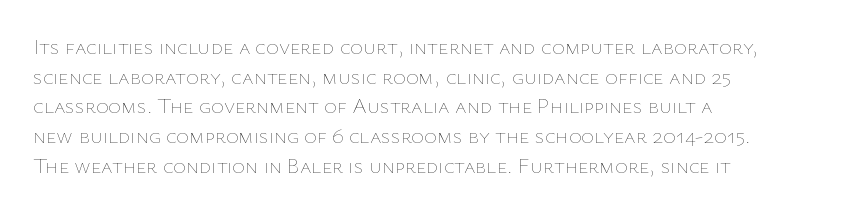
Q: Is the text bold? A: No.
Q: Is the text italic (slanted)? A: No, it is upright.
Q: Is the text underlined? A: No.
Q: How is the paragraph aligned? A: Left-aligned.
Q: Is the spacing between letters normal or unusually wide? A: Normal.
Q: Is the spacing between lines tight, normal or loose? A: Normal.
